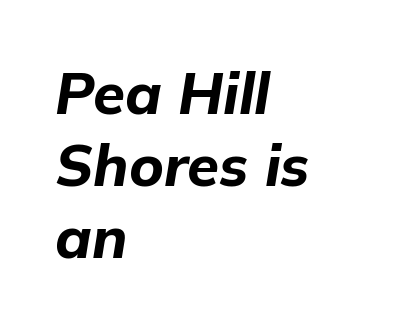
Q: Is the text bold? A: Yes.
Q: Is the text italic (slanted)? A: Yes, it leans right by about 9 degrees.
Q: Is the text underlined? A: No.
Q: How is the paragraph aligned? A: Left-aligned.
Q: Is the spacing between letters normal or unusually wide? A: Normal.
Q: Width (condensed, normal, or wide)? A: Normal.
Q: Stroke contrast? A: Low.
Q: x-height? A: Medium.
Q: Monospaced? A: No.
